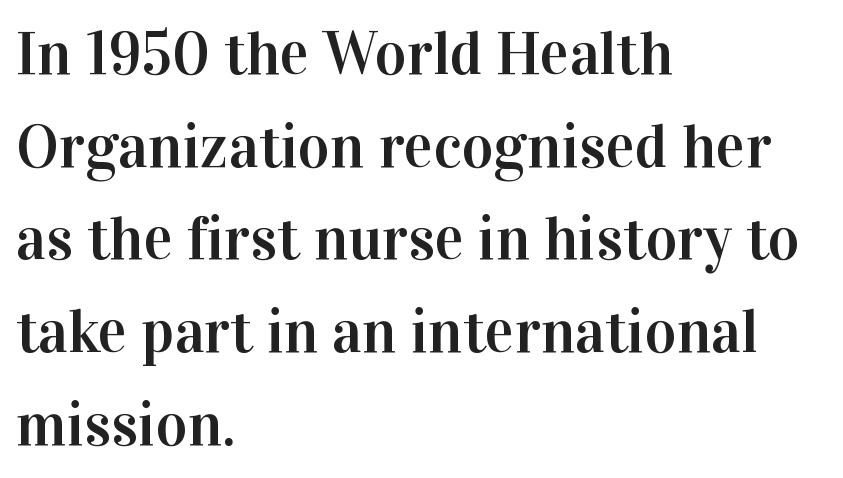
Q: Is the text italic (slanted)? A: No, it is upright.
Q: Is the typeface a serif or a sans-serif typeface? A: Serif.
Q: Is the text underlined? A: No.
Q: How is the paragraph aligned? A: Left-aligned.
Q: Is the spacing between letters normal or unusually wide? A: Normal.
Q: Is the spacing between lines tight, normal or loose? A: Normal.
Q: Width (condensed, normal, or wide)? A: Normal.
Q: Stroke contrast? A: High.
Q: x-height? A: Medium.
Q: Monospaced? A: No.
